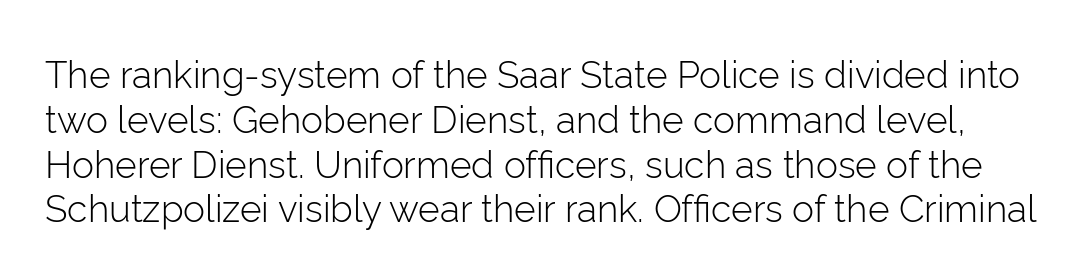
Q: Is the text bold? A: No.
Q: Is the text italic (slanted)? A: No, it is upright.
Q: Is the typeface a serif or a sans-serif typeface? A: Sans-serif.
Q: Is the text underlined? A: No.
Q: Is the spacing between letters normal or unusually wide? A: Normal.
Q: Width (condensed, normal, or wide)? A: Normal.
Q: Stroke contrast? A: Low.
Q: x-height? A: Medium.
Q: Monospaced? A: No.
